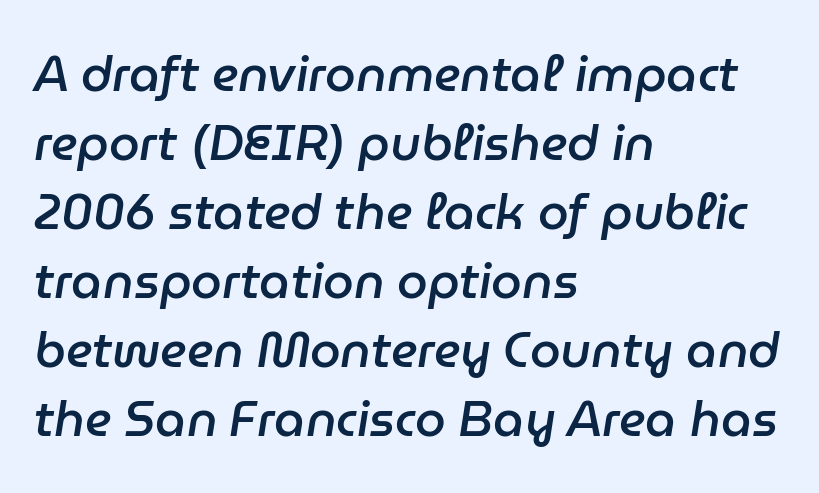
Q: Is the text bold? A: Semi-bold.
Q: Is the text italic (slanted)? A: Yes, it leans right by about 9 degrees.
Q: Is the text underlined? A: No.
Q: How is the paragraph aligned? A: Left-aligned.
Q: Is the spacing between letters normal or unusually wide? A: Normal.
Q: Is the spacing between lines tight, normal or loose? A: Normal.
Q: Width (condensed, normal, or wide)? A: Normal.
Q: Stroke contrast? A: Low.
Q: x-height? A: Medium.
Q: Monospaced? A: No.
